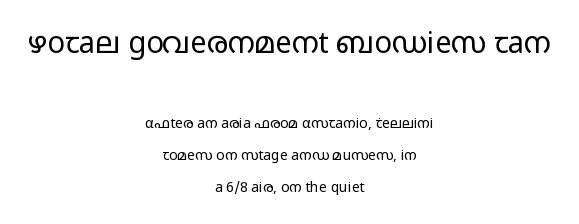
Leading is clearly above the norm, producing a sparse column. Vertical strokes here are truly vertical. This sample has the flowing, uneven cadence of proportional lettering. The paragraph has two soft edges and a firm central axis.
